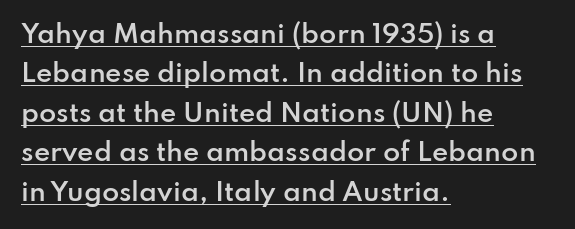
The image shows 25 px text type, upright; set left-aligned, normal line spacing (1.58x), normal letter spacing, underlined.
